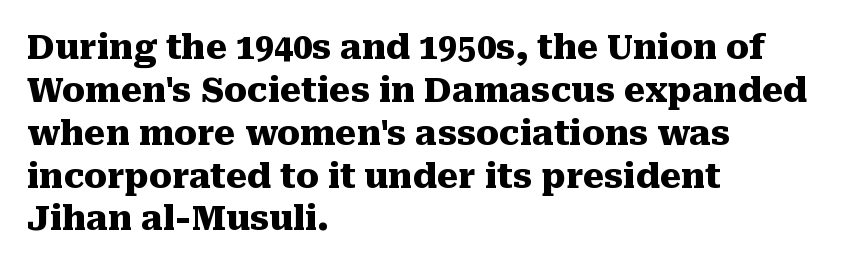
{"serif": "yes", "italic": "no", "bold": "yes", "weight": "heavy", "width": "normal", "stroke_contrast": "medium", "x_height": "medium", "monospaced": "no", "underline": "no", "align": "left", "line_spacing": "normal", "line_spacing_ratio": 1.26, "letter_spacing": "normal", "letter_spacing_em": 0.0, "glyph_px": 34}
